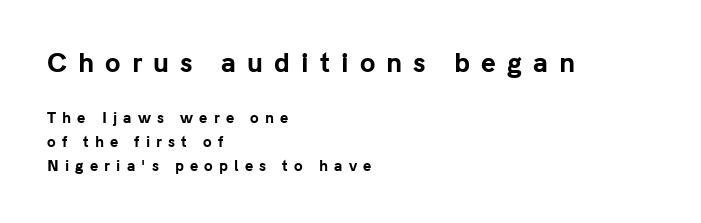
Q: Is the text bold? A: Yes.
Q: Is the text italic (slanted)? A: No, it is upright.
Q: Is the text underlined? A: No.
Q: How is the paragraph aligned? A: Left-aligned.
Q: Is the spacing between letters normal or unusually wide? A: Unusually wide.
Q: Is the spacing between lines tight, normal or loose? A: Normal.
Q: Which block of text is set in a larger size, the first (top) or the second (bottom)? A: The first (top) one.
